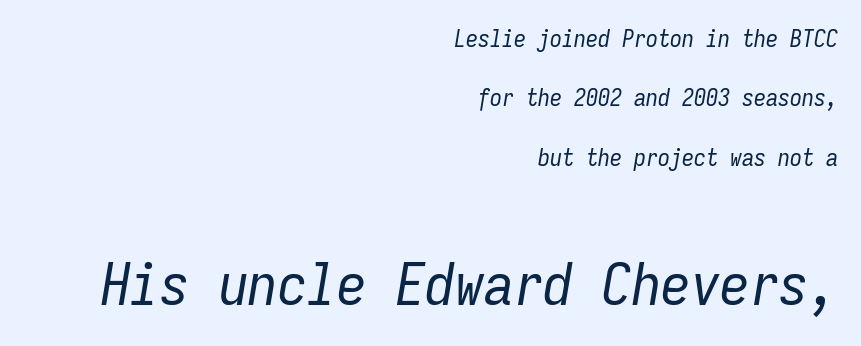
Q: Is the text bold? A: No.
Q: Is the text italic (slanted)? A: Yes, it leans right by about 9 degrees.
Q: Is the text underlined? A: No.
Q: How is the paragraph aligned? A: Right-aligned.
Q: Is the spacing between letters normal or unusually wide? A: Normal.
Q: Is the spacing between lines tight, normal or loose? A: Loose.
Q: Which block of text is set in a larger size, the first (top) or the second (bottom)? A: The second (bottom) one.
Q: Width (condensed, normal, or wide)? A: Condensed.
Q: Stroke contrast? A: Low.
Q: x-height? A: Medium.
Q: Monospaced? A: Yes.
